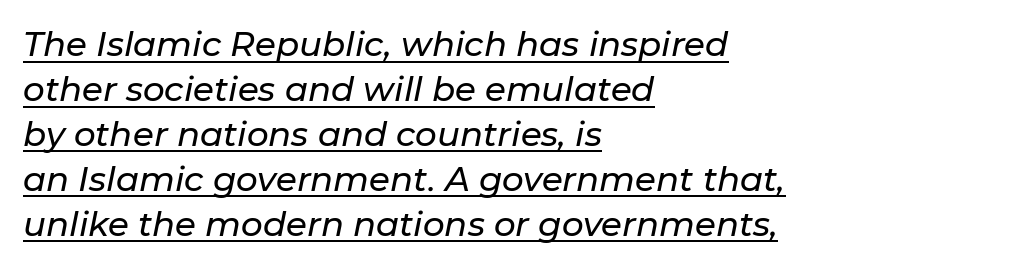
The image shows 34 px text type, italic (leaning right); set left-aligned, normal line spacing (1.32x), normal letter spacing, underlined; low stroke contrast and a medium x-height.
